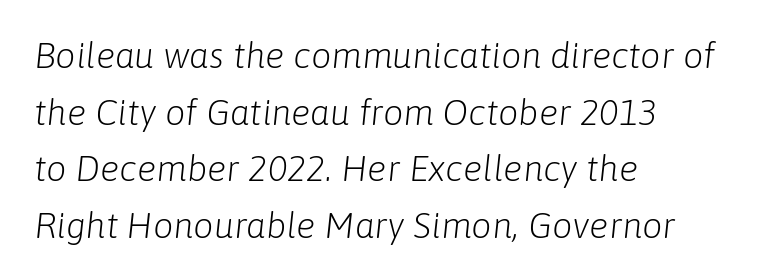
Q: Is the text bold? A: No.
Q: Is the text italic (slanted)? A: Yes, it leans right by about 6 degrees.
Q: Is the text underlined? A: No.
Q: How is the paragraph aligned? A: Left-aligned.
Q: Is the spacing between letters normal or unusually wide? A: Normal.
Q: Is the spacing between lines tight, normal or loose? A: Normal.
Q: Width (condensed, normal, or wide)? A: Normal.
Q: Stroke contrast? A: Low.
Q: x-height? A: Medium.
Q: Monospaced? A: No.
